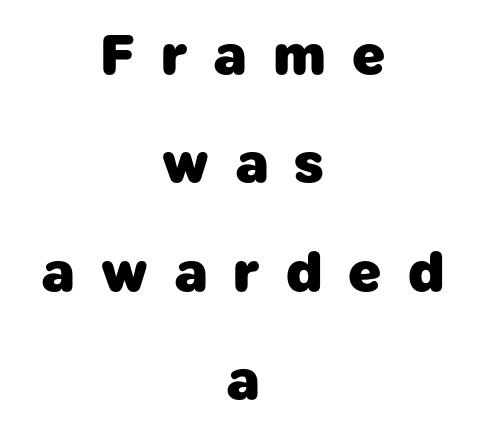
Underline: absent. These lines carry a lot of weight — the face is fully bold. The whitespace from short lines is split evenly between both sides. The face used here is proportionally spaced, like ordinary book or web type.
